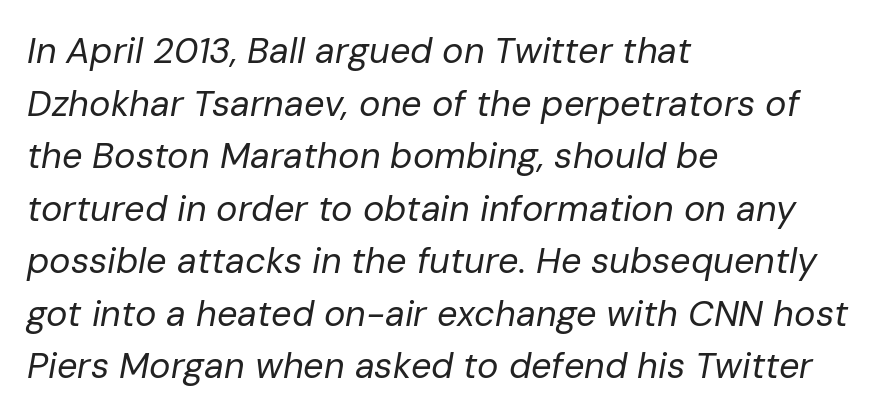
The image shows 36 px regular-weight type, italic (leaning right); set left-aligned, normal line spacing (1.46x), normal letter spacing, not underlined; low stroke contrast and a medium x-height.
